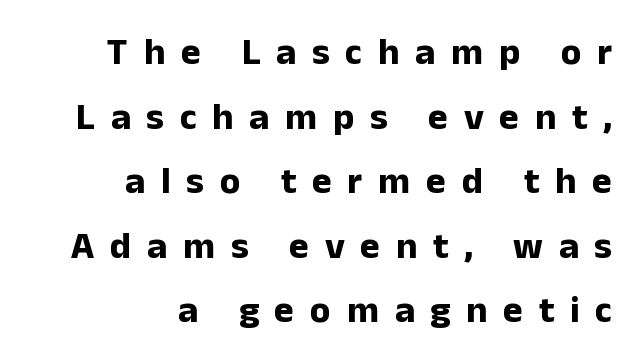
Chunky letters — that's bold for sure. Words float on clear page, feet unadorned. Here the glyphs are tracked loosely, breaking word shapes into spaced letters. Horizontal alignment here is rightward, an uncommon choice for prose. Notice how descenders clear the ascenders below comfortably — that's standard leading.
